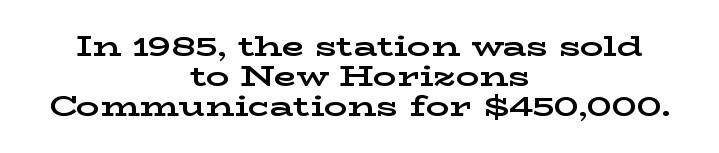
Do the letters lean? They stand straight. Is this a fixed-width face? No — the glyphs have proportional, varying widths. The space beneath each line is pristine and unruled. Does the type have serifs? Yes, each stem ends in a small foot.
